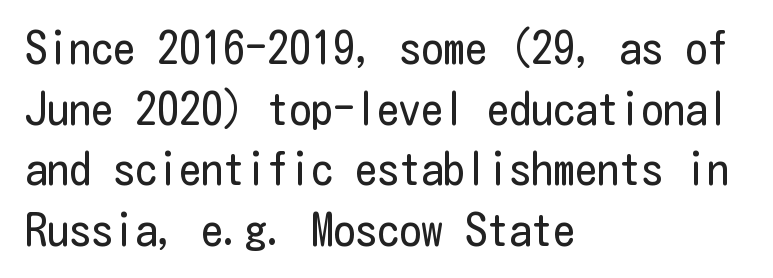
Lines of text with bare space underneath. The weight tops out at a normal text grade. Style check: upright. This sample uses a sans-serif face. The lines in this sample share a left origin and differ only in where they stop. Here the glyphs are tracked normally, forming tight word shapes.
